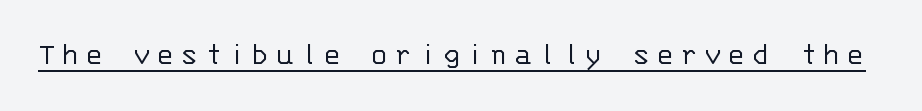
The image shows 34 px light sans-serif type, upright, monospaced; set underlined; low stroke contrast and a large x-height.
